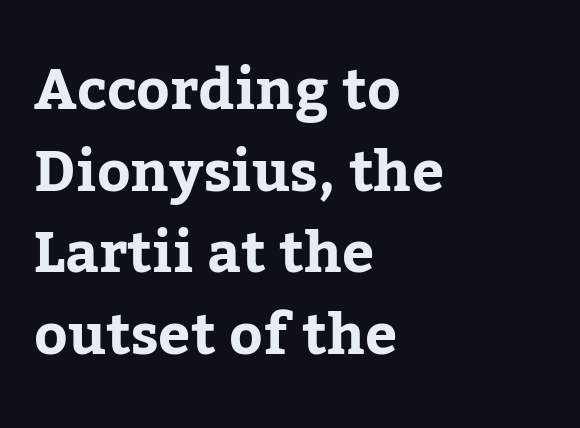
The image shows 57 px bold serif type, upright; set left-aligned, normal line spacing (1.43x), normal letter spacing, not underlined; low stroke contrast and a medium x-height.
